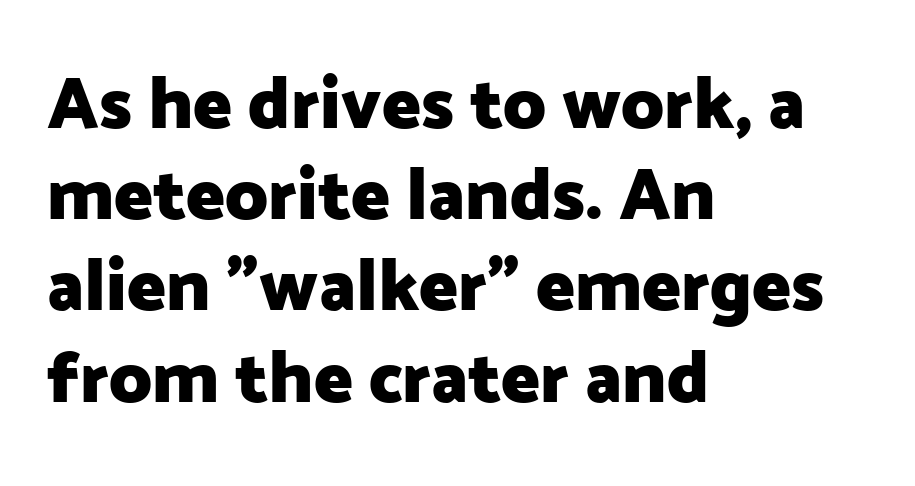
The image shows 73 px heavy sans-serif type, upright; set left-aligned, normal line spacing (1.25x), normal letter spacing, not underlined; low stroke contrast and a medium x-height.
